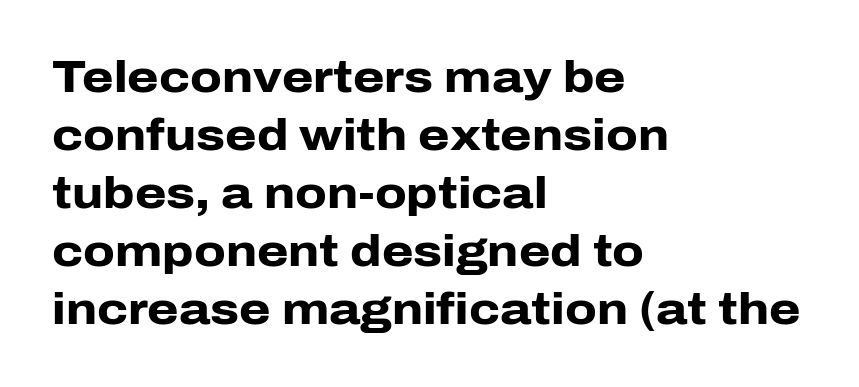
The image shows 45 px heavy sans-serif type, upright; set left-aligned, normal line spacing (1.29x), normal letter spacing, not underlined; low stroke contrast and a medium x-height.
